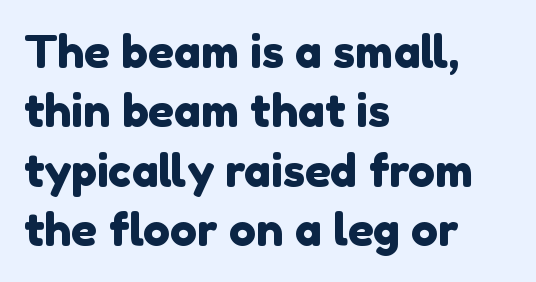
Q: Is the typeface a serif or a sans-serif typeface? A: Sans-serif.
Q: Is the text underlined? A: No.
Q: How is the paragraph aligned? A: Left-aligned.
Q: Is the spacing between letters normal or unusually wide? A: Normal.
Q: Is the spacing between lines tight, normal or loose? A: Normal.
Q: Width (condensed, normal, or wide)? A: Normal.
Q: x-height? A: Medium.
Q: Monospaced? A: No.
